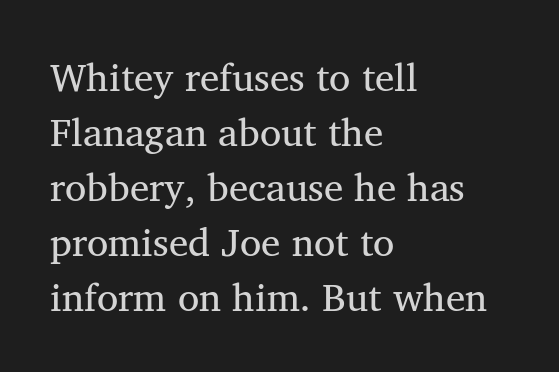
{"serif": "yes", "bold": "no", "weight": "regular", "width": "normal", "stroke_contrast": "medium", "x_height": "medium", "monospaced": "no", "underline": "no", "align": "left", "line_spacing": "normal", "line_spacing_ratio": 1.41, "letter_spacing": "normal", "letter_spacing_em": 0.0, "glyph_px": 39}
